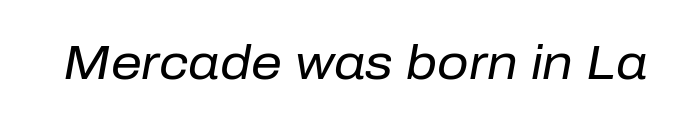
{"italic": "yes", "lean": "right", "slant_degrees": 10, "bold": "no", "weight": "regular", "width": "normal", "stroke_contrast": "low", "x_height": "medium", "monospaced": "no", "underline": "no", "letter_spacing": "normal", "letter_spacing_em": 0.0, "glyph_px": 49}
